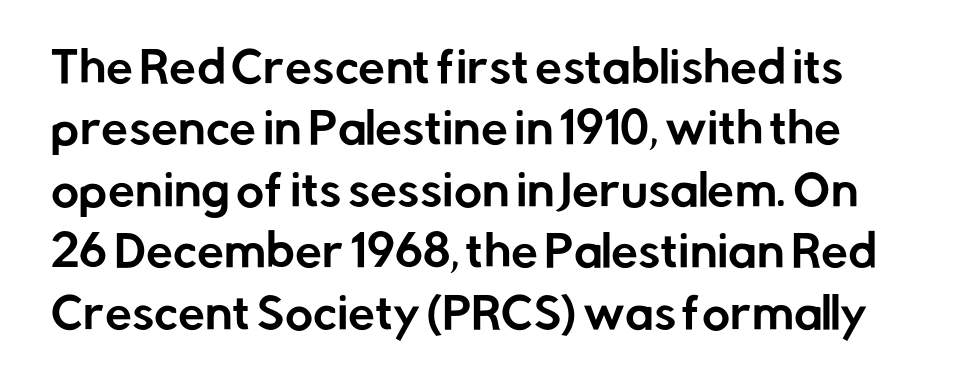
Q: Is the text italic (slanted)? A: No, it is upright.
Q: Is the typeface a serif or a sans-serif typeface? A: Sans-serif.
Q: Is the text underlined? A: No.
Q: Is the spacing between letters normal or unusually wide? A: Normal.
Q: Is the spacing between lines tight, normal or loose? A: Normal.
Q: Width (condensed, normal, or wide)? A: Normal.
Q: Stroke contrast? A: Low.
Q: x-height? A: Medium.
Q: Monospaced? A: No.
